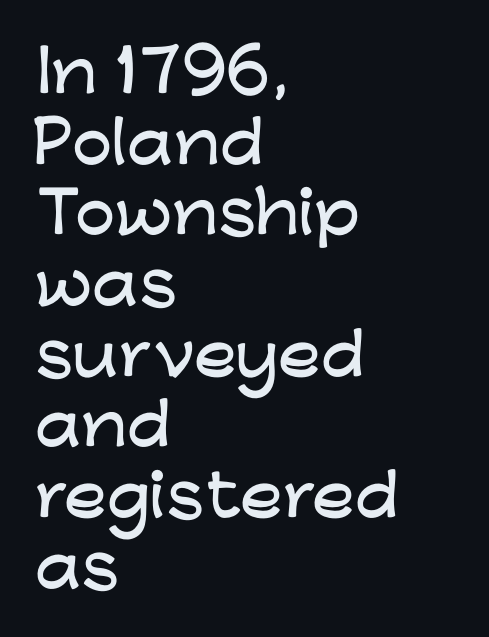
A typesetter would call this proportional, since set widths differ per character. No extra tracking has been applied to these lines. The lettering holds an erect, upright posture throughout. Left-aligned paragraph, ragged on the right. The passage shown is typeset with a sans-serif family. Nobody drew a line under any word here.
